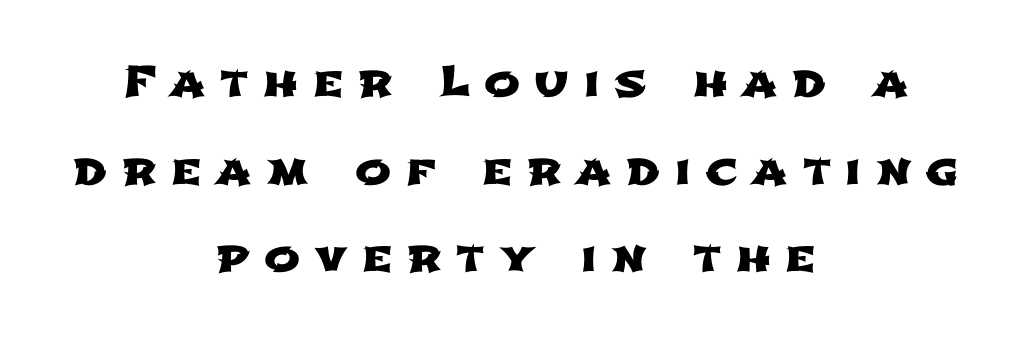
Q: Is the typeface a serif or a sans-serif typeface? A: Sans-serif.
Q: Is the text underlined? A: No.
Q: How is the paragraph aligned? A: Centered.
Q: Is the spacing between letters normal or unusually wide? A: Unusually wide.
Q: Is the spacing between lines tight, normal or loose? A: Loose.
Q: Width (condensed, normal, or wide)? A: Wide.
Q: Stroke contrast? A: Low.
Q: x-height? A: Medium.
Q: Monospaced? A: No.
